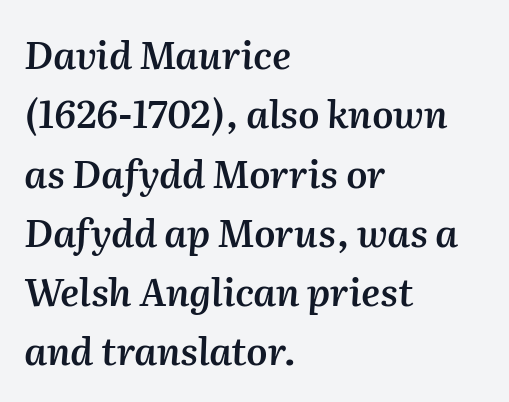
Q: Is the text bold? A: Semi-bold.
Q: Is the text italic (slanted)? A: Yes, it leans right by about 2 degrees.
Q: Is the text underlined? A: No.
Q: How is the paragraph aligned? A: Left-aligned.
Q: Is the spacing between letters normal or unusually wide? A: Normal.
Q: Is the spacing between lines tight, normal or loose? A: Normal.
Q: Width (condensed, normal, or wide)? A: Normal.
Q: Stroke contrast? A: Medium.
Q: x-height? A: Medium.
Q: Monospaced? A: No.
